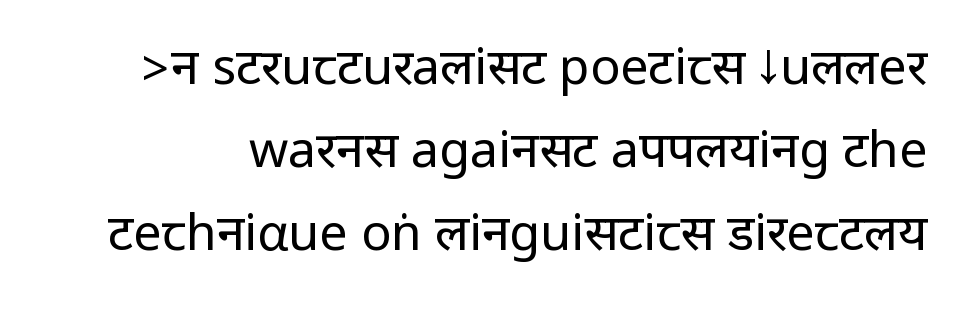
Q: Is the text bold? A: No.
Q: Is the text italic (slanted)? A: No, it is upright.
Q: Is the typeface a serif or a sans-serif typeface? A: Sans-serif.
Q: Is the text underlined? A: No.
Q: Is the spacing between letters normal or unusually wide? A: Normal.
Q: Is the spacing between lines tight, normal or loose? A: Normal.
Q: Width (condensed, normal, or wide)? A: Condensed.
Q: Stroke contrast? A: Low.
